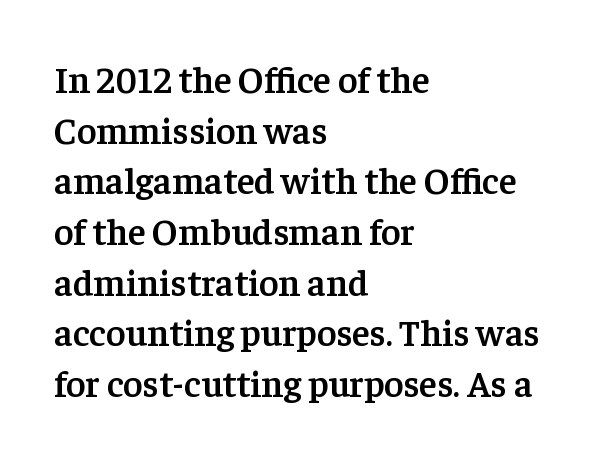
The image shows 37 px semibold serif type, upright; set left-aligned, normal line spacing (1.37x), normal letter spacing, not underlined; low stroke contrast and a medium x-height.
